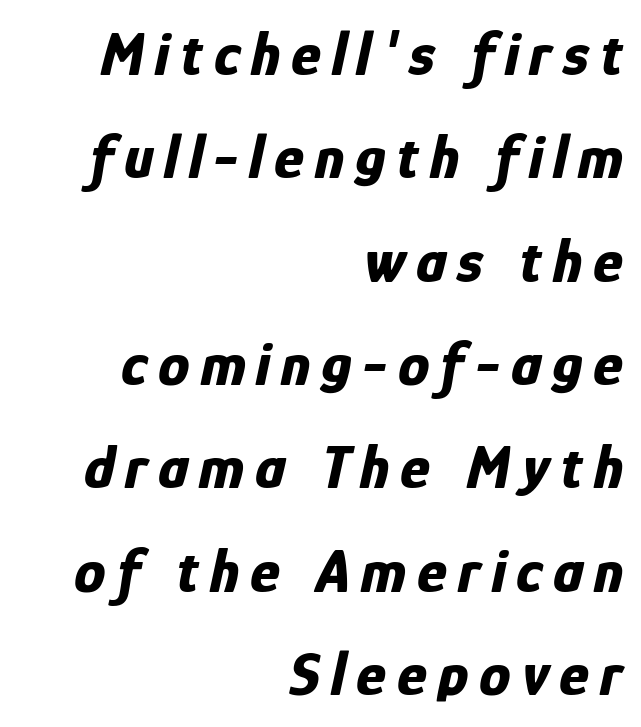
Q: Is the text bold? A: Yes.
Q: Is the text italic (slanted)? A: Yes, it leans right by about 12 degrees.
Q: Is the text underlined? A: No.
Q: How is the paragraph aligned? A: Right-aligned.
Q: Is the spacing between lines tight, normal or loose? A: Normal.
Q: Width (condensed, normal, or wide)? A: Condensed.
Q: Stroke contrast? A: Low.
Q: x-height? A: Medium.
Q: Monospaced? A: No.
